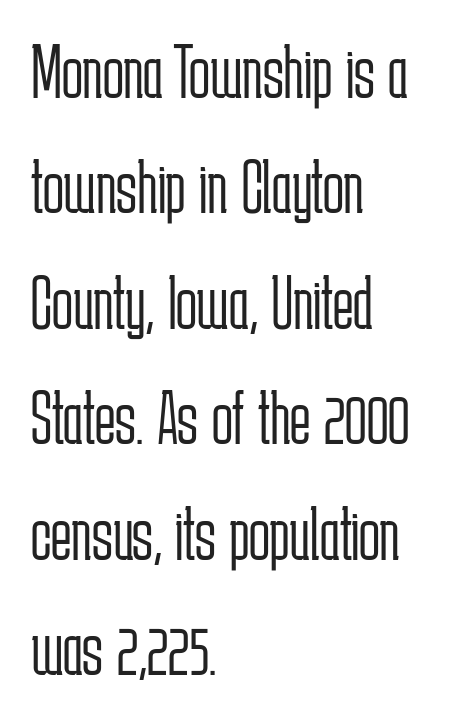
The image shows 77 px light, condensed sans-serif type, upright; set left-aligned, normal line spacing (1.5x), normal letter spacing, not underlined; low stroke contrast and a medium x-height.
